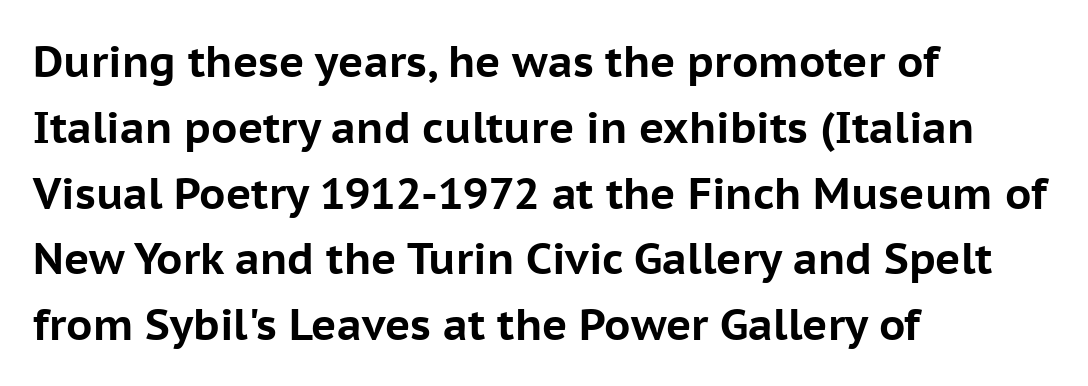
Q: Is the text bold? A: Yes.
Q: Is the text italic (slanted)? A: No, it is upright.
Q: Is the typeface a serif or a sans-serif typeface? A: Sans-serif.
Q: Is the text underlined? A: No.
Q: How is the paragraph aligned? A: Left-aligned.
Q: Is the spacing between letters normal or unusually wide? A: Normal.
Q: Is the spacing between lines tight, normal or loose? A: Normal.
Q: Width (condensed, normal, or wide)? A: Normal.
Q: Stroke contrast? A: Low.
Q: x-height? A: Medium.
Q: Monospaced? A: No.
